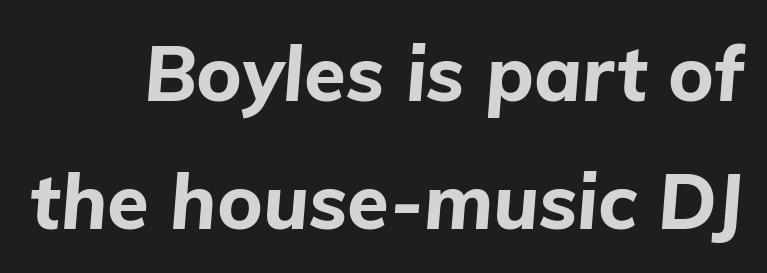
{"italic": "yes", "lean": "right", "slant_degrees": 5, "bold": "yes", "weight": "bold", "width": "normal", "stroke_contrast": "low", "x_height": "medium", "monospaced": "no", "underline": "no", "line_spacing": "normal", "line_spacing_ratio": 1.69, "letter_spacing": "normal", "letter_spacing_em": 0.0, "glyph_px": 76}
